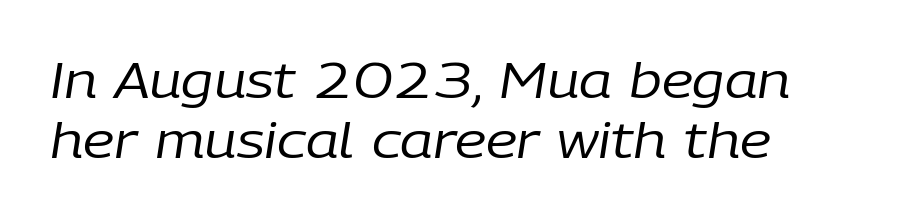
{"italic": "yes", "lean": "right", "slant_degrees": 9, "bold": "no", "weight": "regular", "width": "normal", "stroke_contrast": "low", "x_height": "medium", "monospaced": "no", "underline": "no", "align": "left", "line_spacing_ratio": 1.22, "letter_spacing": "normal", "letter_spacing_em": 0.0, "glyph_px": 49}
